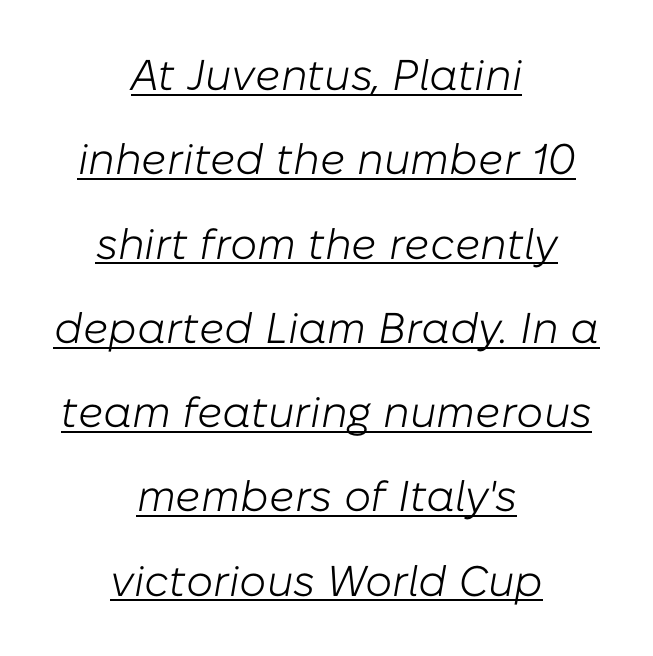
Q: Is the text bold? A: No.
Q: Is the text italic (slanted)? A: Yes, it leans right by about 10 degrees.
Q: Is the text underlined? A: Yes.
Q: How is the paragraph aligned? A: Centered.
Q: Is the spacing between letters normal or unusually wide? A: Normal.
Q: Is the spacing between lines tight, normal or loose? A: Loose.
Q: Width (condensed, normal, or wide)? A: Normal.
Q: Stroke contrast? A: Low.
Q: x-height? A: Medium.
Q: Monospaced? A: No.
